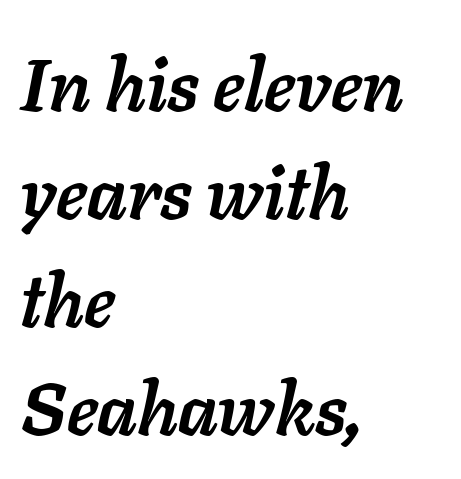
Q: Is the text bold? A: Yes.
Q: Is the text italic (slanted)? A: Yes, it leans right by about 11 degrees.
Q: Is the text underlined? A: No.
Q: How is the paragraph aligned? A: Left-aligned.
Q: Is the spacing between letters normal or unusually wide? A: Normal.
Q: Is the spacing between lines tight, normal or loose? A: Normal.
Q: Width (condensed, normal, or wide)? A: Normal.
Q: Stroke contrast? A: Low.
Q: x-height? A: Medium.
Q: Monospaced? A: No.
